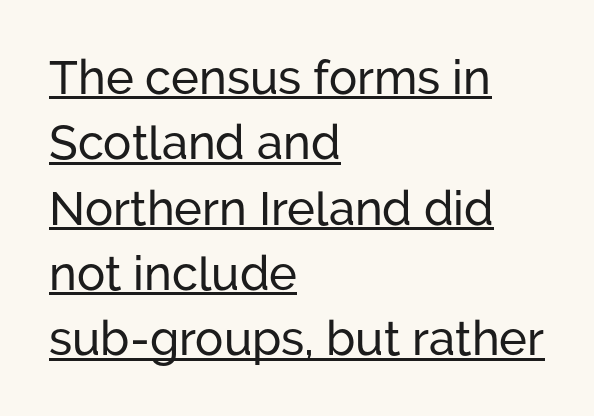
The image shows 47 px sans-serif type, upright; set left-aligned, normal line spacing (1.39x), normal letter spacing, underlined; low stroke contrast and a medium x-height.
